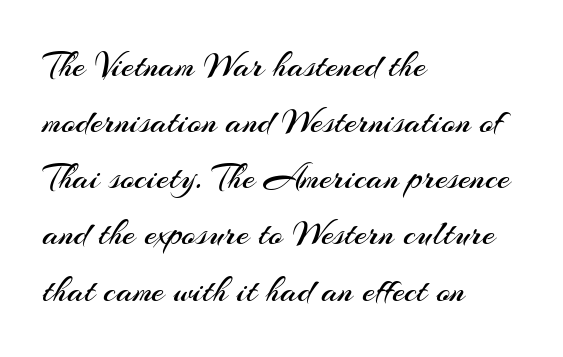
{"serif": "no", "bold": "no", "weight": "regular", "width": "normal", "stroke_contrast": "medium", "x_height": "small", "monospaced": "no", "underline": "no", "align": "left", "line_spacing": "normal", "line_spacing_ratio": 1.56, "letter_spacing": "normal", "letter_spacing_em": 0.0, "glyph_px": 36}
